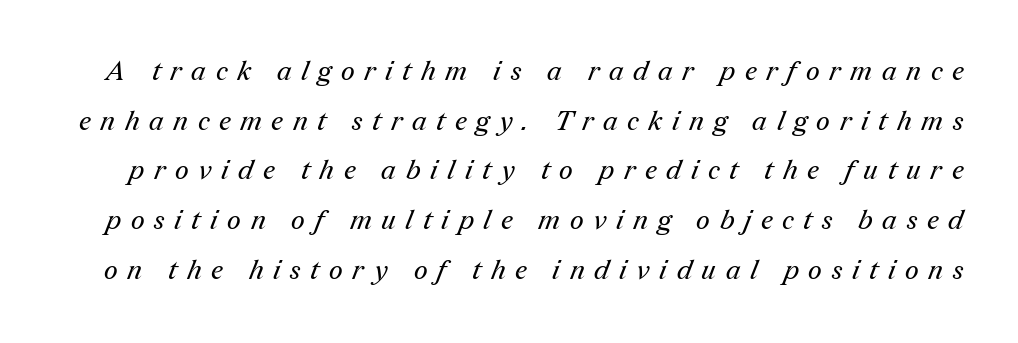
Q: Is the text bold? A: No.
Q: Is the text underlined? A: No.
Q: Is the spacing between letters normal or unusually wide? A: Unusually wide.
